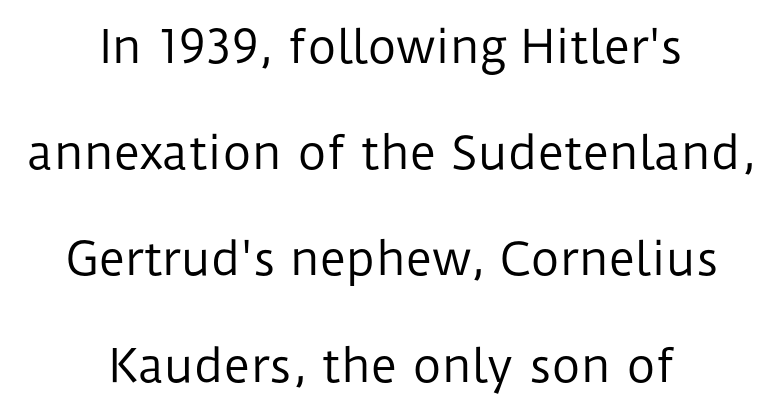
{"serif": "no", "italic": "no", "bold": "no", "weight": "regular", "width": "normal", "stroke_contrast": "low", "x_height": "medium", "monospaced": "no", "underline": "no", "align": "center", "line_spacing": "loose", "line_spacing_ratio": 2.36, "letter_spacing": "normal", "letter_spacing_em": 0.0, "glyph_px": 45}
